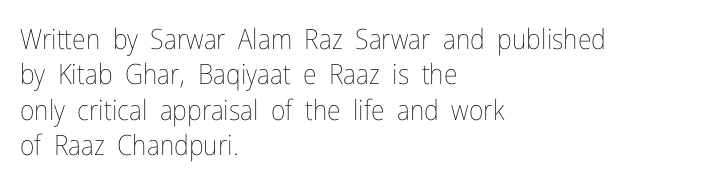
Q: Is the text bold? A: No.
Q: Is the text italic (slanted)? A: No, it is upright.
Q: Is the text underlined? A: No.
Q: How is the paragraph aligned? A: Left-aligned.
Q: Is the spacing between letters normal or unusually wide? A: Normal.
Q: Is the spacing between lines tight, normal or loose? A: Normal.
Q: Width (condensed, normal, or wide)? A: Condensed.
Q: Stroke contrast? A: Low.
Q: x-height? A: Medium.
Q: Monospaced? A: No.
